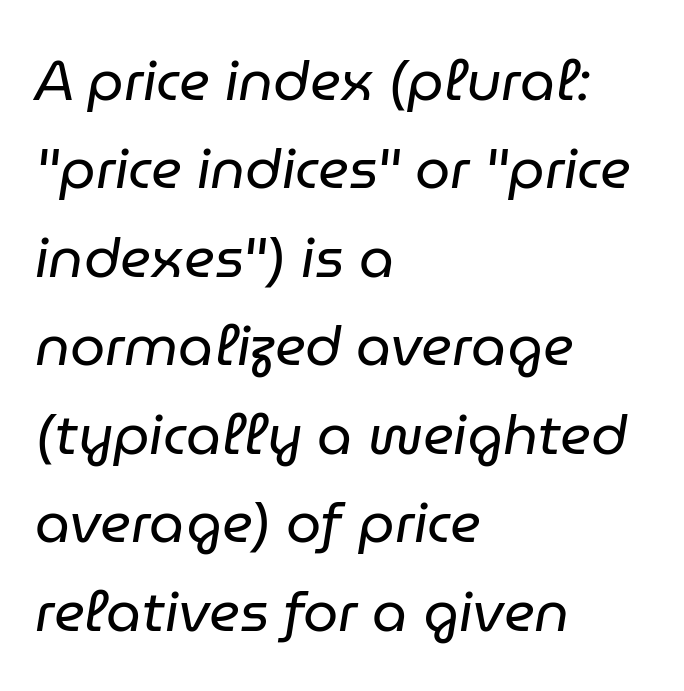
These lines are rendered in a variable-pitch font. The letterforms sit shoulder to shoulder at normal distance. Successive baselines arrive at the customary interval. No letter is thick-stroked: the sample isn't bold. Descenders hang freely into open space. The ragged edge is on the right, which tells us the setting is flush left.
